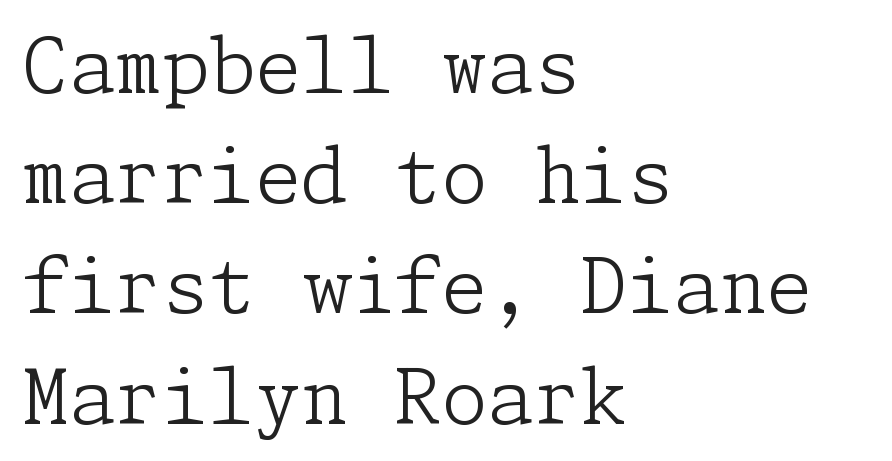
The image shows 75 px light serif type, upright; set left-aligned, normal line spacing (1.47x), normal letter spacing, not underlined; low stroke contrast and a medium x-height.
